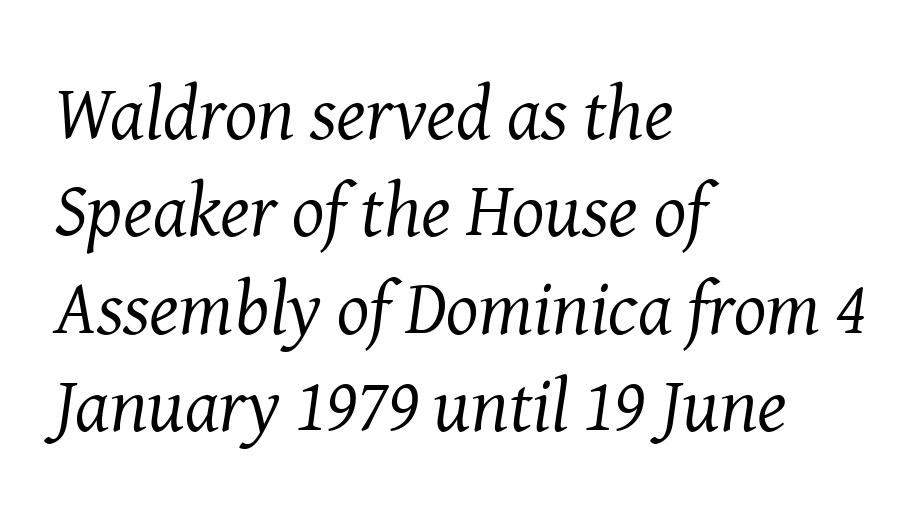
{"serif": "yes", "italic": "yes", "lean": "right", "slant_degrees": 8, "bold": "no", "weight": "regular", "width": "normal", "stroke_contrast": "medium", "x_height": "medium", "monospaced": "no", "underline": "no", "align": "left", "line_spacing": "normal", "line_spacing_ratio": 1.28, "letter_spacing": "normal", "letter_spacing_em": 0.0, "glyph_px": 76}
